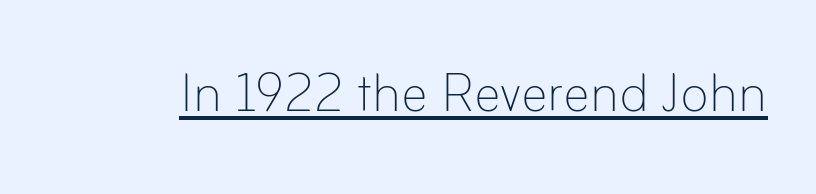
{"italic": "no", "bold": "no", "weight": "thin", "width": "normal", "stroke_contrast": "low", "x_height": "small", "monospaced": "no", "underline": "yes", "letter_spacing": "normal", "letter_spacing_em": 0.0, "glyph_px": 68}
